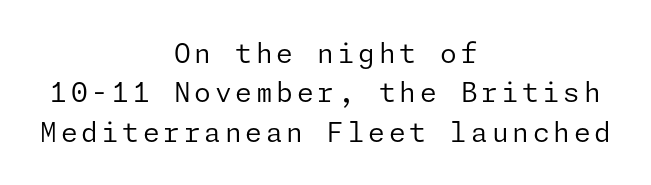
The image shows 27 px text type, upright; set centered, normal line spacing (1.46x), not underlined.
